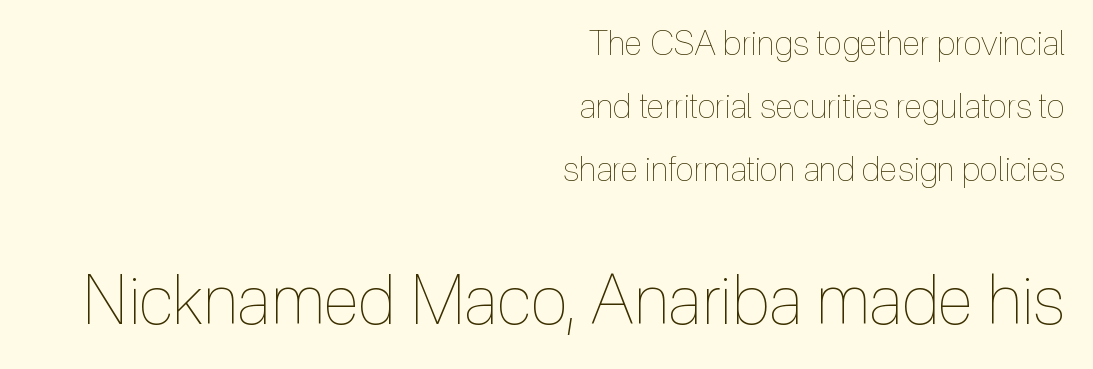
Q: Is the text bold? A: No.
Q: Is the text italic (slanted)? A: No, it is upright.
Q: Is the text underlined? A: No.
Q: How is the paragraph aligned? A: Right-aligned.
Q: Is the spacing between letters normal or unusually wide? A: Normal.
Q: Which block of text is set in a larger size, the first (top) or the second (bottom)? A: The second (bottom) one.
Q: Width (condensed, normal, or wide)? A: Condensed.
Q: x-height? A: Medium.
Q: Monospaced? A: No.
